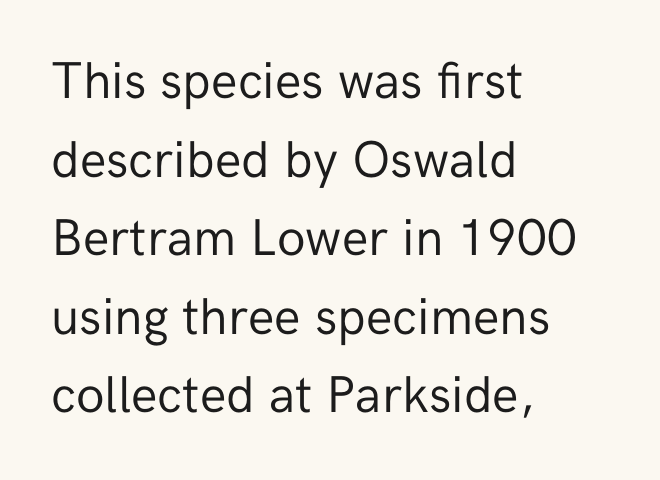
{"serif": "no", "italic": "no", "bold": "no", "weight": "regular", "width": "normal", "stroke_contrast": "low", "x_height": "medium", "monospaced": "no", "underline": "no", "align": "left", "line_spacing": "normal", "line_spacing_ratio": 1.51, "letter_spacing": "normal", "letter_spacing_em": 0.0, "glyph_px": 52}
